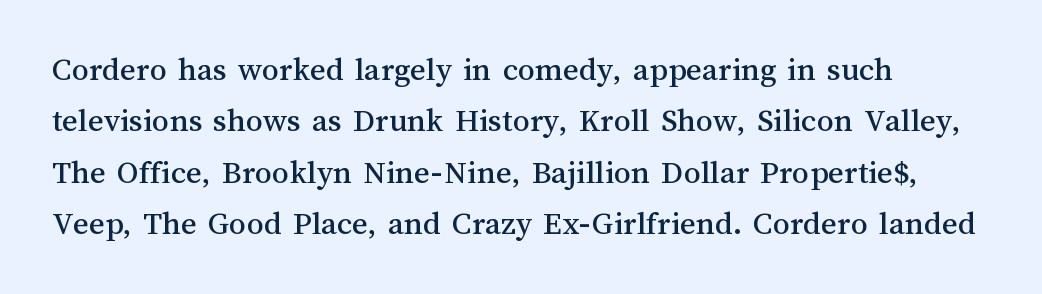
The image shows 34 px text type, upright; set left-aligned, normal line spacing (1.51x), normal letter spacing, not underlined; medium stroke contrast and a medium x-height.
